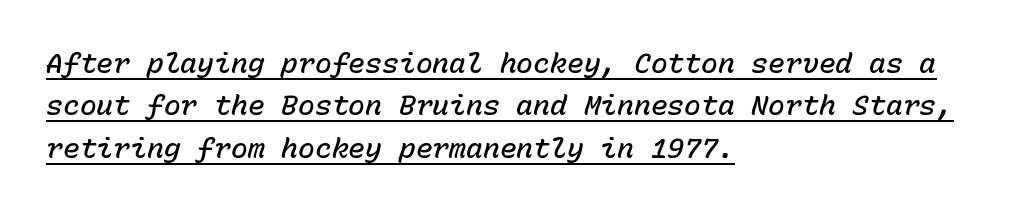
The image shows 28 px semibold type, italic (leaning right), monospaced; set left-aligned, normal line spacing (1.51x), normal letter spacing, underlined; low stroke contrast and a medium x-height.
